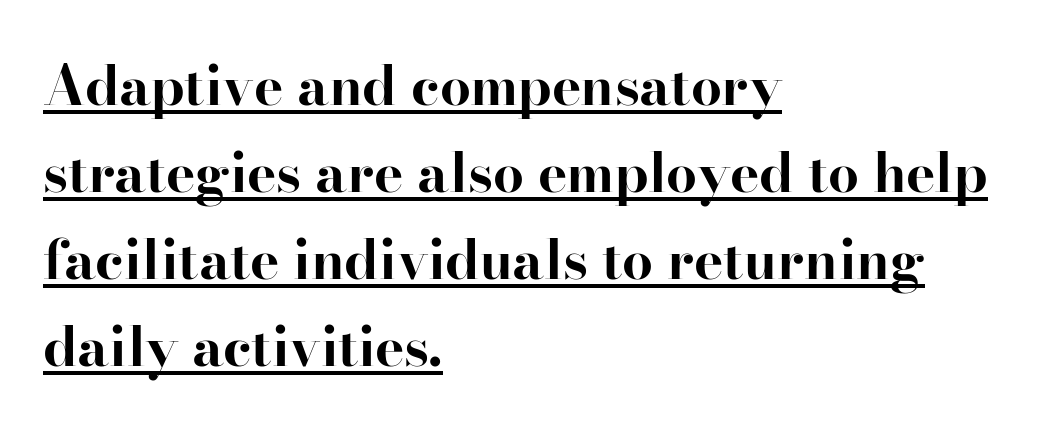
Q: Is the text bold? A: Yes.
Q: Is the text italic (slanted)? A: No, it is upright.
Q: Is the typeface a serif or a sans-serif typeface? A: Serif.
Q: Is the text underlined? A: Yes.
Q: How is the paragraph aligned? A: Left-aligned.
Q: Is the spacing between letters normal or unusually wide? A: Normal.
Q: Is the spacing between lines tight, normal or loose? A: Normal.
Q: Width (condensed, normal, or wide)? A: Normal.
Q: Stroke contrast? A: High.
Q: x-height? A: Small.
Q: Monospaced? A: No.
